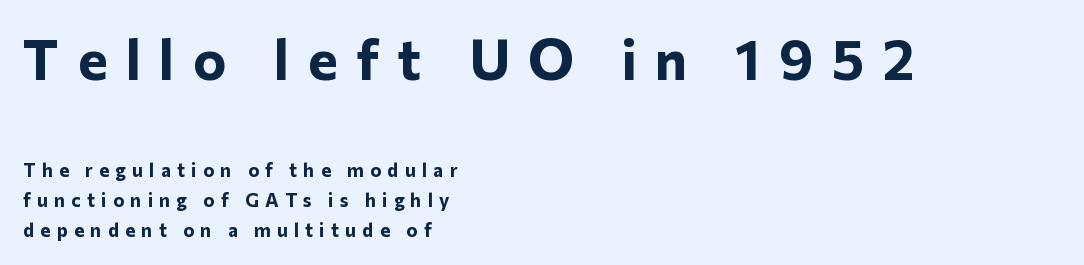
Strong, thick strokes mark this as bold type. Grotesque or geometric, the face here clearly has no serifs. Observe the wide spacing: letters keep a clear distance from each other. This layout puts the oversized block above and the modest block below. Descenders are the only things crossing below the line. Horizontally, the lines are justified to the leading edge only.
